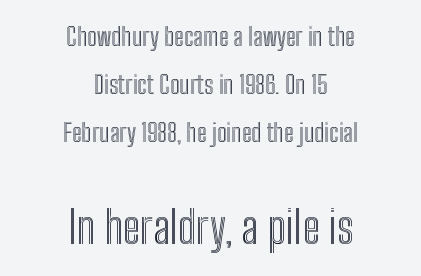
{"italic": "no", "width": "condensed", "x_height": "medium", "monospaced": "no", "underline": "no", "align": "center", "line_spacing": "loose", "line_spacing_ratio": 1.92, "letter_spacing": "normal", "letter_spacing_em": 0.0, "larger_block": "second", "size_ratio": 1.76, "glyph_px": 44}
